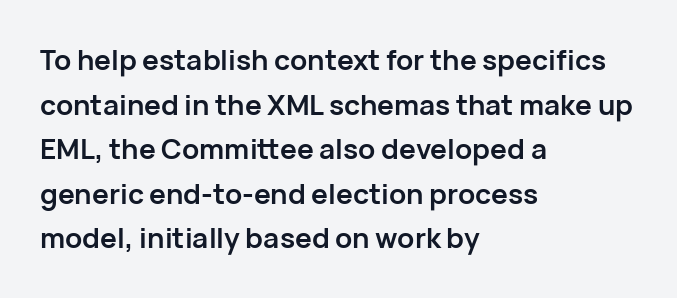
The rendering keeps characters at their native spacing. Notice how the passage keeps a crisp vertical edge on the left only. The typeface chosen for these lines omits serifs. Strokes here are thick enough to call this a true bold. The vertical gap from one line to the next is medium. Note the varied advance widths — an 'i' is clearly narrower than an 'm'.
